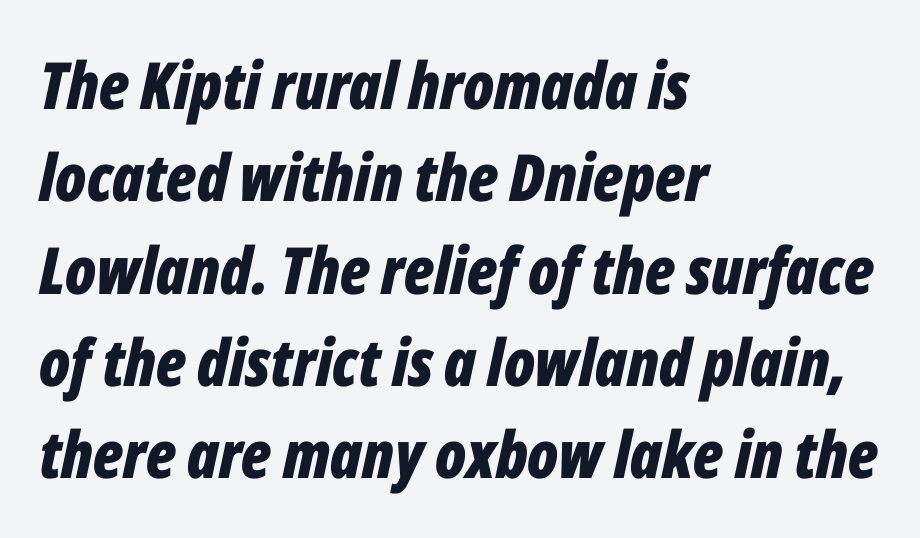
{"italic": "yes", "lean": "right", "slant_degrees": 12, "bold": "yes", "weight": "bold", "width": "condensed", "stroke_contrast": "low", "x_height": "medium", "monospaced": "no", "underline": "no", "align": "left", "line_spacing": "normal", "line_spacing_ratio": 1.42, "letter_spacing": "normal", "letter_spacing_em": 0.0, "glyph_px": 65}
